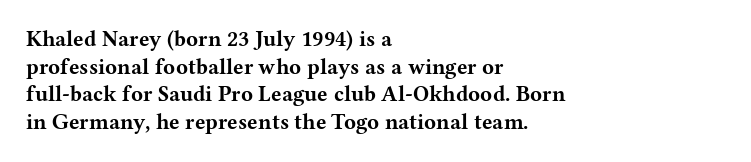
Q: Is the text bold? A: Yes.
Q: Is the text italic (slanted)? A: No, it is upright.
Q: Is the text underlined? A: No.
Q: How is the paragraph aligned? A: Left-aligned.
Q: Is the spacing between letters normal or unusually wide? A: Normal.
Q: Is the spacing between lines tight, normal or loose? A: Normal.
